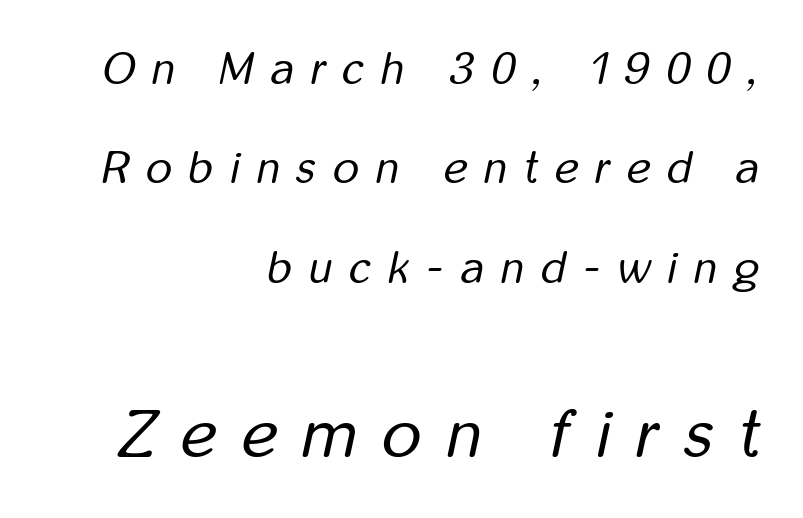
The image shows 68 px regular-weight, condensed type, italic (leaning right); set right-aligned, loose line spacing (2.21x), unusually wide letter spacing (+0.38 em), not underlined; the second (bottom) block is 1.51x larger; low stroke contrast and a medium x-height.
